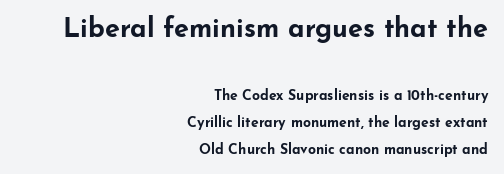
{"italic": "no", "bold": "yes", "underline": "no", "align": "right", "line_spacing": "loose", "line_spacing_ratio": 1.91, "letter_spacing": "normal", "letter_spacing_em": 0.0, "larger_block": "first", "size_ratio": 1.93, "glyph_px": 27}
